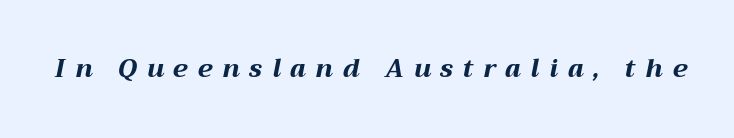
{"italic": "yes", "lean": "right", "slant_degrees": 12, "bold": "yes", "underline": "no", "letter_spacing": "wide", "letter_spacing_em": 0.39, "glyph_px": 25}
